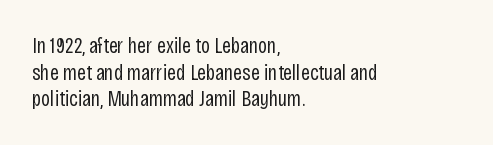
The image shows 22 px text type, upright; set left-aligned, line spacing 1.21x, normal letter spacing, not underlined.
